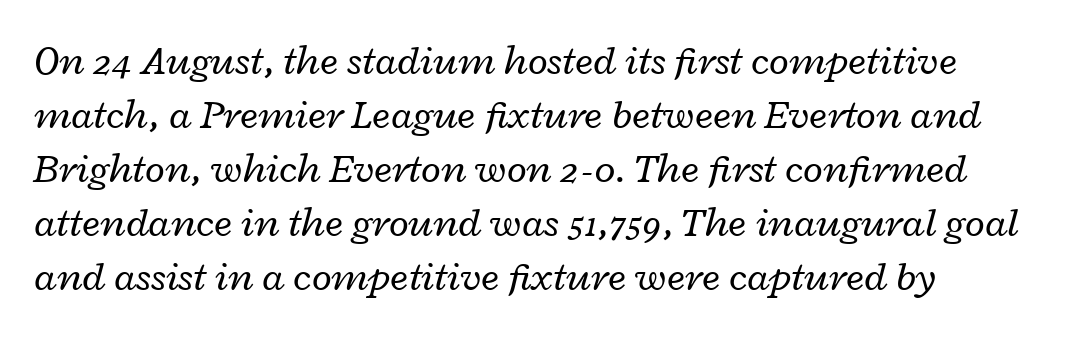
{"italic": "yes", "lean": "right", "slant_degrees": 12, "bold": "no", "weight": "regular", "width": "wide", "stroke_contrast": "low", "x_height": "medium", "monospaced": "no", "underline": "no", "line_spacing": "normal", "line_spacing_ratio": 1.32, "letter_spacing": "normal", "letter_spacing_em": 0.0, "glyph_px": 41}
